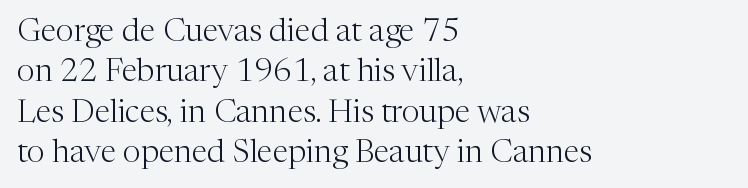
Do the characters align in a grid? No, the font is proportional. Regarding serifs, this sample has them. The tracking reads as untouched default to a designer's eye. Compared with typical paragraphs, the rows here are spaced about the same. This is the regular roman posture of the typeface.
